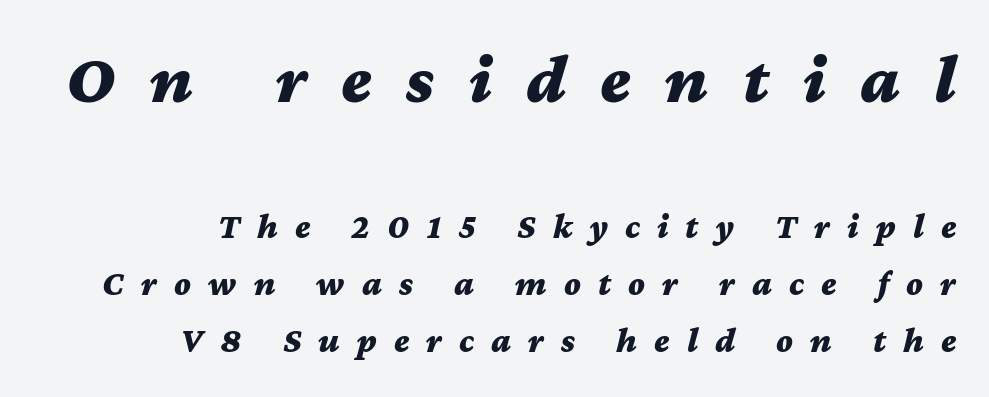
The image shows 70 px bold, wide type, italic (leaning right); set right-aligned, normal line spacing (1.63x), unusually wide letter spacing (+0.49 em), not underlined; the first (top) block is 2.0x larger; medium stroke contrast and a medium x-height.
